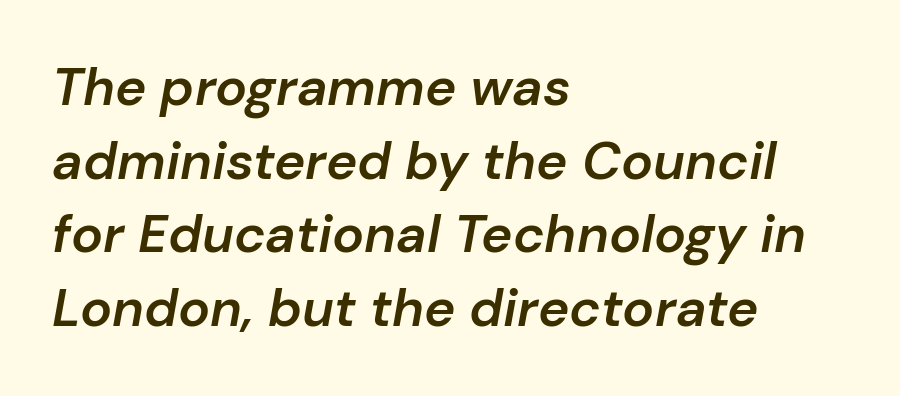
The image shows 53 px semibold type, italic (leaning right); set left-aligned, normal line spacing (1.39x), normal letter spacing, not underlined; low stroke contrast and a medium x-height.
